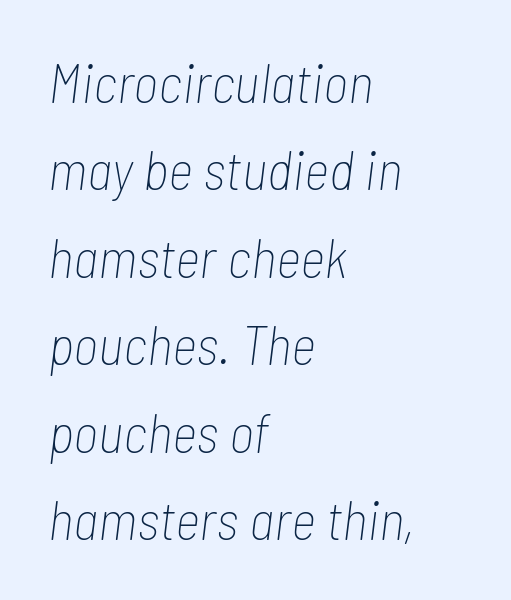
Q: Is the text bold? A: No.
Q: Is the text italic (slanted)? A: Yes, it leans right by about 7 degrees.
Q: Is the text underlined? A: No.
Q: How is the paragraph aligned? A: Left-aligned.
Q: Is the spacing between letters normal or unusually wide? A: Normal.
Q: Is the spacing between lines tight, normal or loose? A: Normal.
Q: Width (condensed, normal, or wide)? A: Condensed.
Q: Stroke contrast? A: Low.
Q: x-height? A: Medium.
Q: Monospaced? A: No.
